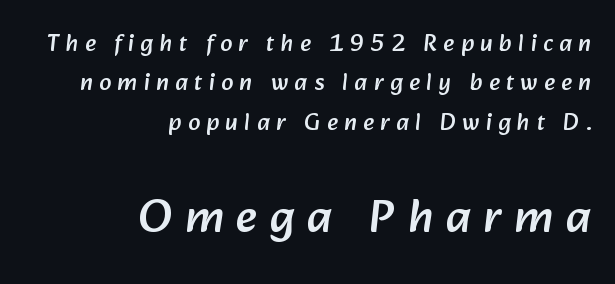
The image shows 47 px sans-serif type; set right-aligned, normal line spacing (1.64x), unusually wide letter spacing (+0.27 em), not underlined; the second (bottom) block is 1.96x larger; low stroke contrast and a medium x-height.
